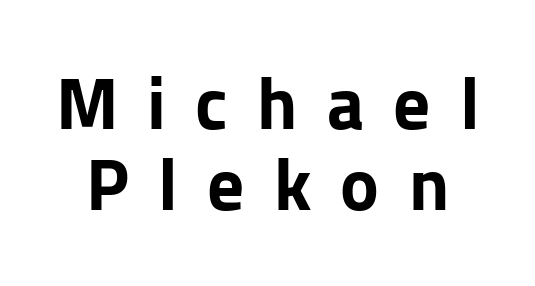
Q: Is the text bold? A: Yes.
Q: Is the text italic (slanted)? A: No, it is upright.
Q: Is the typeface a serif or a sans-serif typeface? A: Sans-serif.
Q: Is the text underlined? A: No.
Q: Is the spacing between letters normal or unusually wide? A: Unusually wide.
Q: Is the spacing between lines tight, normal or loose? A: Tight.
Q: Width (condensed, normal, or wide)? A: Normal.
Q: Stroke contrast? A: Low.
Q: x-height? A: Medium.
Q: Monospaced? A: No.
